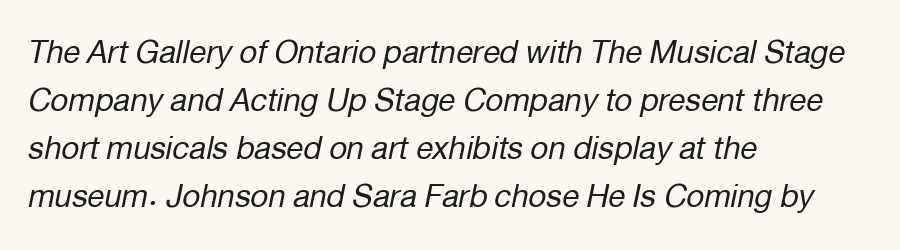
The image shows 31 px regular-weight type, italic (leaning right); set left-aligned, normal line spacing (1.55x), normal letter spacing, not underlined; low stroke contrast and a medium x-height.
